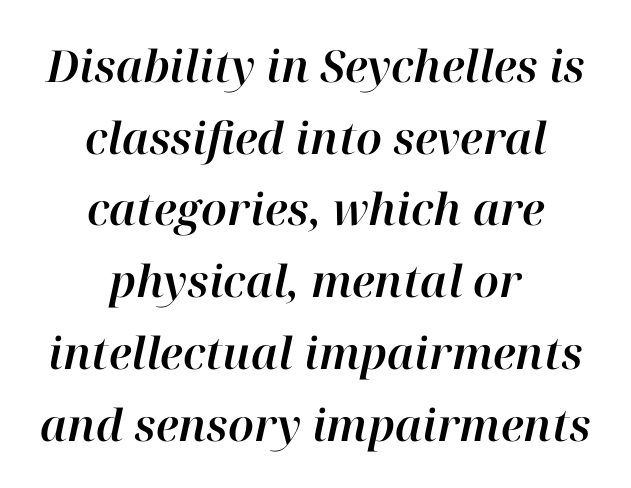
{"italic": "yes", "lean": "right", "slant_degrees": 12, "width": "normal", "stroke_contrast": "high", "x_height": "medium", "monospaced": "no", "underline": "no", "align": "center", "line_spacing": "normal", "line_spacing_ratio": 1.63, "letter_spacing": "normal", "letter_spacing_em": 0.0, "glyph_px": 44}
